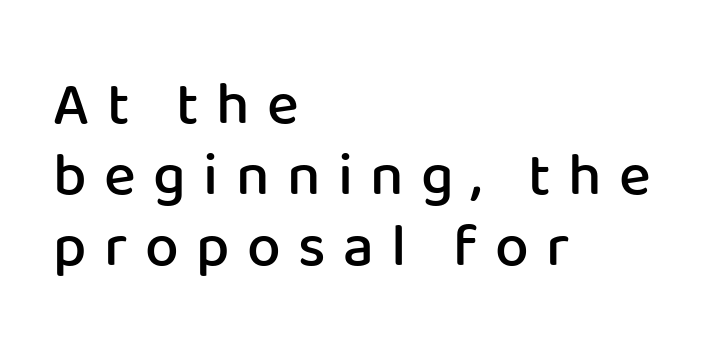
The image shows 60 px semibold sans-serif type, upright; set left-aligned, line spacing 1.18x, unusually wide letter spacing (+0.29 em), not underlined; low stroke contrast and a medium x-height.
